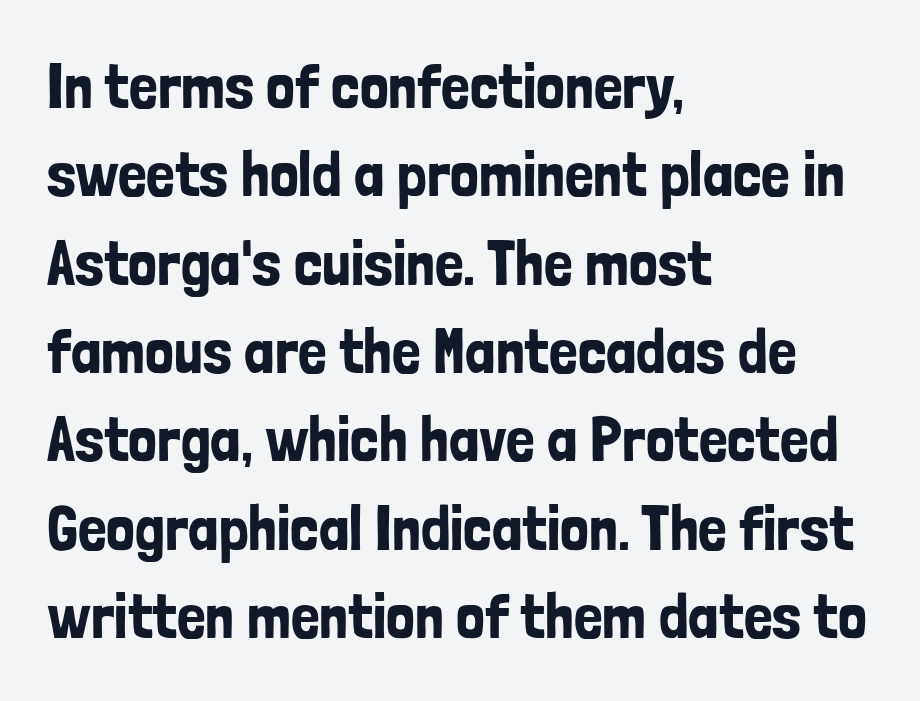
{"serif": "no", "italic": "no", "width": "condensed", "stroke_contrast": "low", "x_height": "medium", "monospaced": "no", "underline": "no", "align": "left", "line_spacing": "normal", "line_spacing_ratio": 1.38, "letter_spacing": "normal", "letter_spacing_em": 0.0, "glyph_px": 64}
